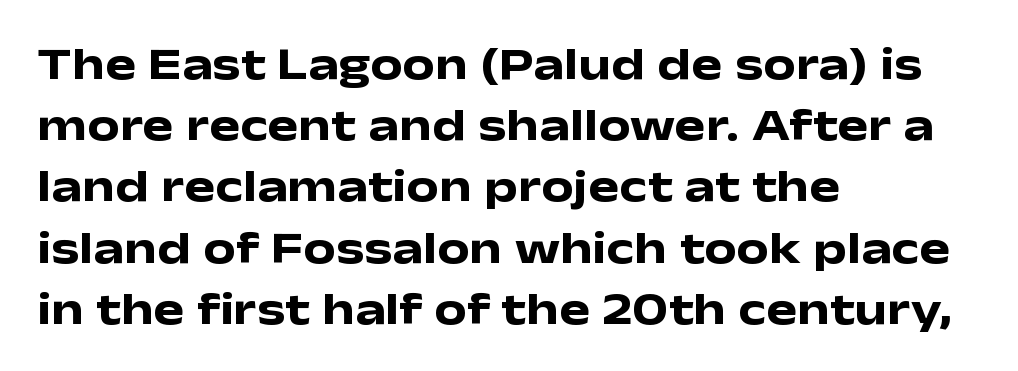
In terms of leading, this rendering sits right in the middle. A student would call this left alignment; a typographer would say flush left, rag right. Students, note that the glyphs here touch the page at normal intervals. The rendering uses natural spacing where letterforms have individual widths. The type sits square on the baseline with zero lean.
